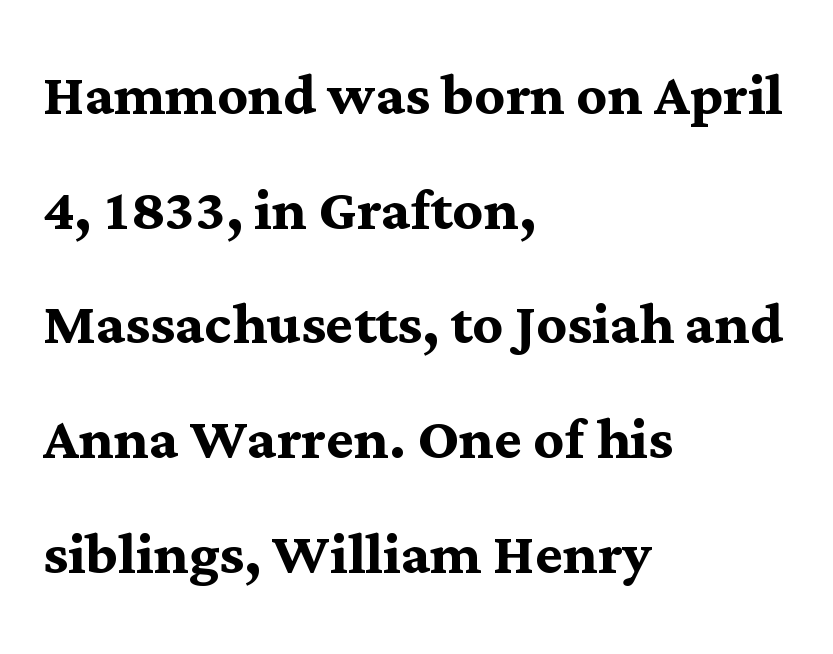
Q: Is the text bold? A: Yes.
Q: Is the text italic (slanted)? A: No, it is upright.
Q: Is the typeface a serif or a sans-serif typeface? A: Serif.
Q: Is the text underlined? A: No.
Q: How is the paragraph aligned? A: Left-aligned.
Q: Is the spacing between letters normal or unusually wide? A: Normal.
Q: Is the spacing between lines tight, normal or loose? A: Normal.
Q: Width (condensed, normal, or wide)? A: Normal.
Q: Stroke contrast? A: Medium.
Q: x-height? A: Medium.
Q: Monospaced? A: No.
